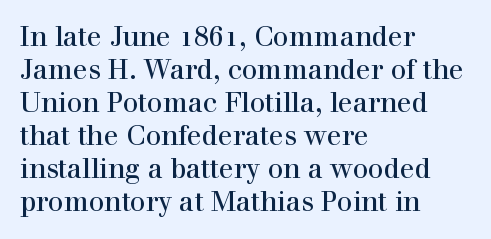
The image shows 27 px text type, upright; set left-aligned, line spacing 1.22x, normal letter spacing, not underlined.
